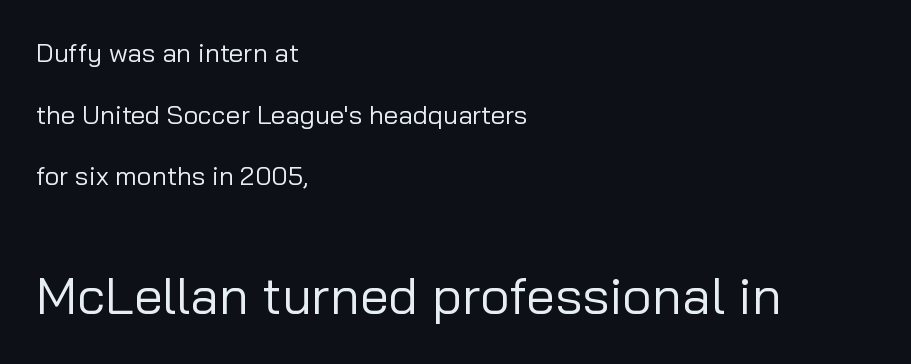
The image shows 52 px regular-weight sans-serif type, upright; set left-aligned, loose line spacing (2.37x), normal letter spacing, not underlined; the second (bottom) block is 2.0x larger; low stroke contrast and a medium x-height.
